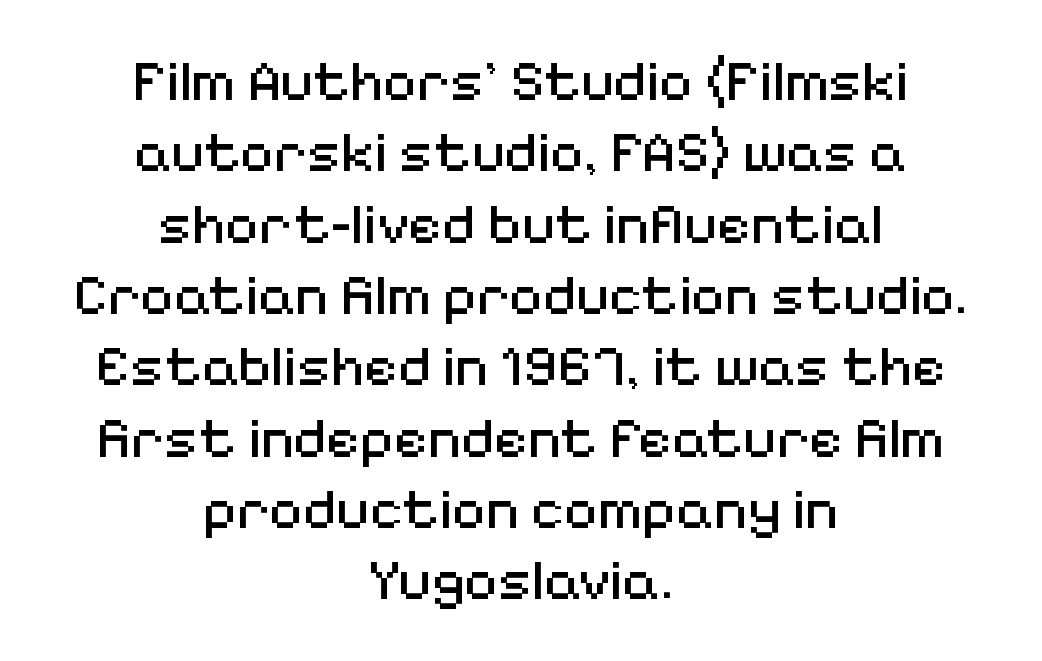
The image shows 58 px regular-weight sans-serif type, upright; set centered, line spacing 1.23x, normal letter spacing, not underlined; medium stroke contrast and a medium x-height.
